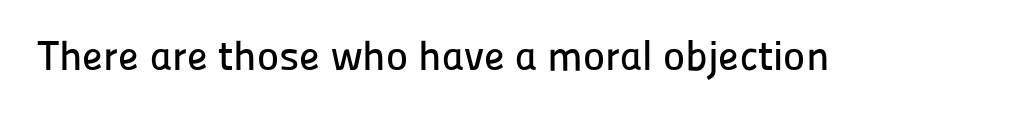
Is there any slant? The stems are plumb. Default kerning and tracking; the words read as compact shapes. Think of a printed novel: that variable character pitch is what you see here. You can tell from the bare stems that sans-serif type was used. Descenders are the only things crossing below the line.
